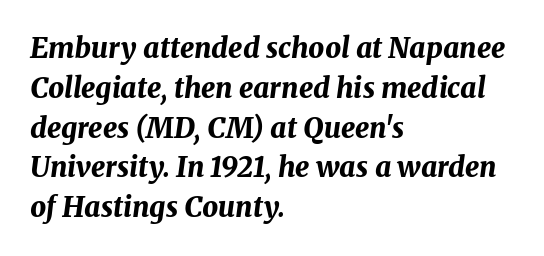
Q: Is the text bold? A: Yes.
Q: Is the text italic (slanted)? A: Yes, it leans right by about 8 degrees.
Q: Is the text underlined? A: No.
Q: How is the paragraph aligned? A: Left-aligned.
Q: Is the spacing between letters normal or unusually wide? A: Normal.
Q: Is the spacing between lines tight, normal or loose? A: Normal.
Q: Width (condensed, normal, or wide)? A: Normal.
Q: Stroke contrast? A: Medium.
Q: x-height? A: Medium.
Q: Monospaced? A: No.
